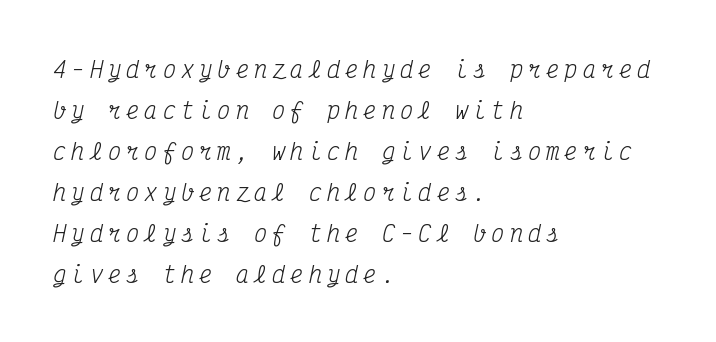
Q: Is the text bold? A: No.
Q: Is the text italic (slanted)? A: Yes, it leans right by about 12 degrees.
Q: Is the text underlined? A: No.
Q: How is the paragraph aligned? A: Left-aligned.
Q: Is the spacing between letters normal or unusually wide? A: Unusually wide.
